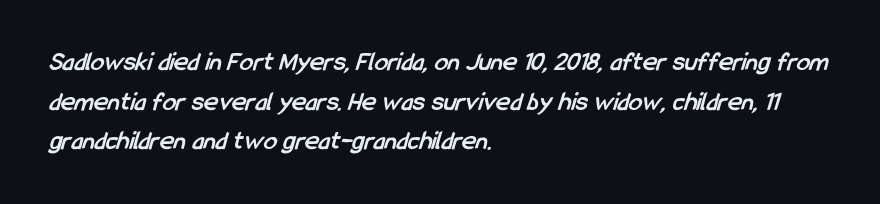
The image shows 27 px bold type; set left-aligned, normal line spacing (1.47x), normal letter spacing, not underlined.
